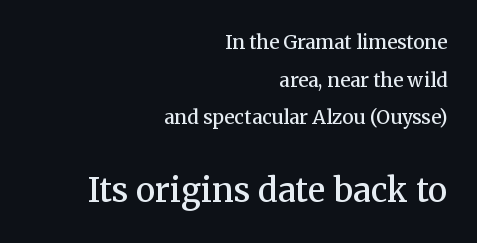
Any mark beneath the type? The region is blank. Reading top to bottom, the characters get bigger at the block break. Type style note: has serifs. You could fit nearly another row in the gap between these rows. Semibold letterforms, between regular and bold. Varying glyph widths throughout — classic text-font behaviour.
